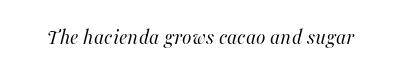
The characters are drawn with everyday or finer stroke widths. You could call the tracking neutral — neither tight nor loose. Descender tails drop into unmarked territory. The axis of the letterforms is tilted away from vertical.
